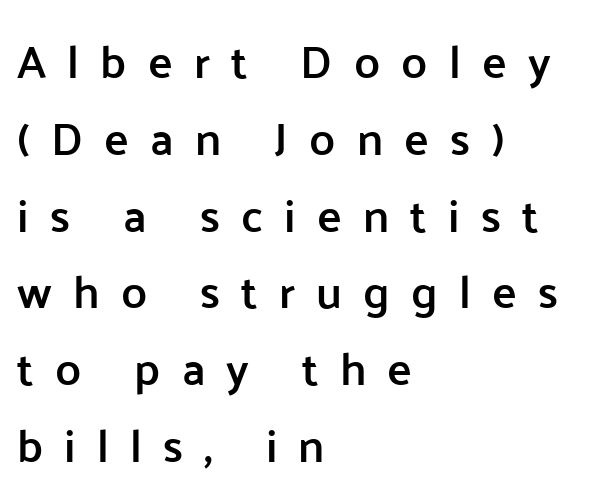
Q: Is the text bold? A: Semi-bold.
Q: Is the text italic (slanted)? A: No, it is upright.
Q: Is the typeface a serif or a sans-serif typeface? A: Sans-serif.
Q: Is the text underlined? A: No.
Q: How is the paragraph aligned? A: Left-aligned.
Q: Is the spacing between letters normal or unusually wide? A: Unusually wide.
Q: Is the spacing between lines tight, normal or loose? A: Normal.
Q: Width (condensed, normal, or wide)? A: Normal.
Q: Stroke contrast? A: Low.
Q: x-height? A: Medium.
Q: Monospaced? A: No.
